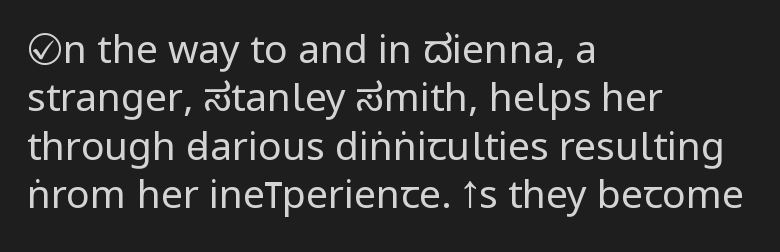
Stroke thickness stays within the range of a standard reading face or lighter. Type style note: lacks serifs. Is there any slant? The stems are plumb. Honestly, the letter spacing is just normal — you wouldn't notice it. No word sits above an underline.
